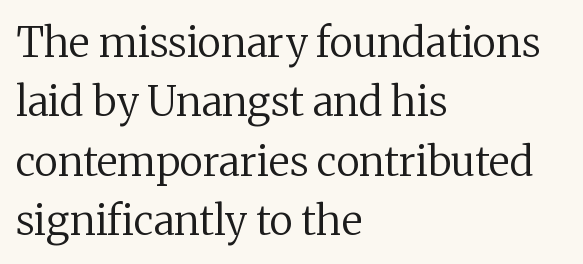
The image shows 41 px regular-weight serif type, upright; set left-aligned, normal line spacing (1.45x), normal letter spacing, not underlined; medium stroke contrast and a medium x-height.
